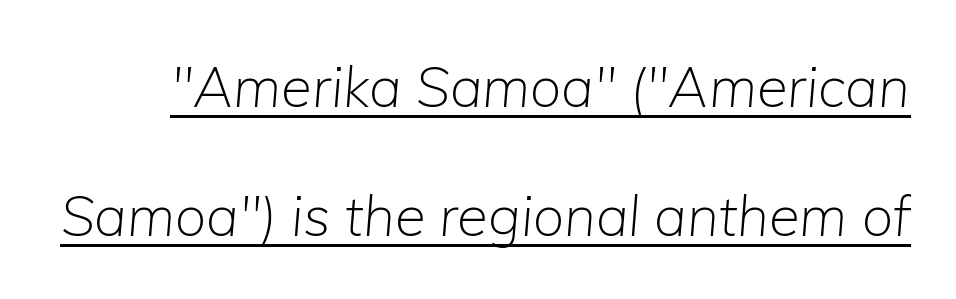
The image shows 56 px light type, italic (leaning right); set loose line spacing (2.31x), normal letter spacing, underlined; low stroke contrast and a medium x-height.
